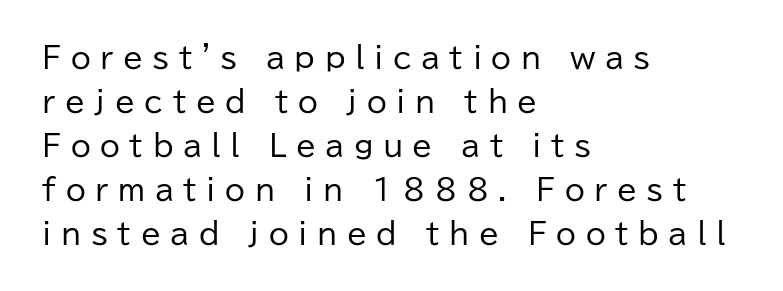
{"serif": "no", "italic": "no", "bold": "no", "weight": "regular", "width": "normal", "stroke_contrast": "low", "x_height": "medium", "monospaced": "no", "underline": "no", "align": "left", "line_spacing": "normal", "line_spacing_ratio": 1.52, "letter_spacing": "wide", "letter_spacing_em": 0.33, "glyph_px": 29}
